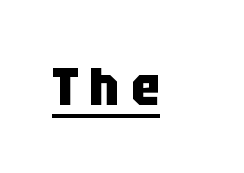
Think of a printed novel: that variable character pitch is what you see here. Nope, no serifs anywhere on these letters. Plenty of ink on the page — the face is bold. Compared with typical body copy, the letter spacing here is much looser. The rendering uses the underline text-decoration. Italic: no, the glyphs are upright roman.
